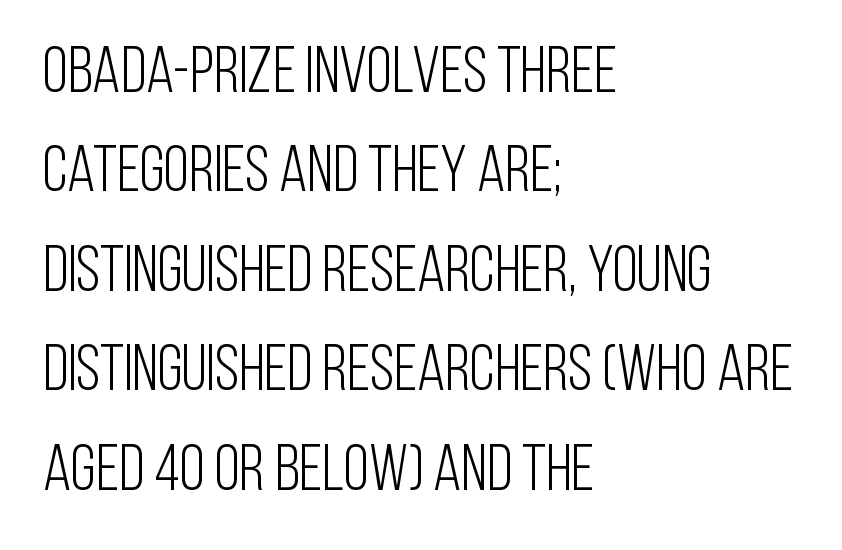
Q: Is the text bold? A: No.
Q: Is the text italic (slanted)? A: No, it is upright.
Q: Is the typeface a serif or a sans-serif typeface? A: Sans-serif.
Q: Is the text underlined? A: No.
Q: How is the paragraph aligned? A: Left-aligned.
Q: Is the spacing between letters normal or unusually wide? A: Normal.
Q: Is the spacing between lines tight, normal or loose? A: Normal.
Q: Width (condensed, normal, or wide)? A: Condensed.
Q: Stroke contrast? A: Low.
Q: x-height? A: Large.
Q: Monospaced? A: No.
